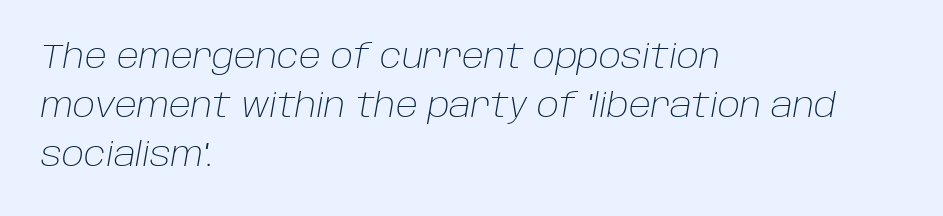
The image shows 33 px light type, italic (leaning right); set left-aligned, normal line spacing (1.49x), normal letter spacing, not underlined; low stroke contrast and a large x-height.
